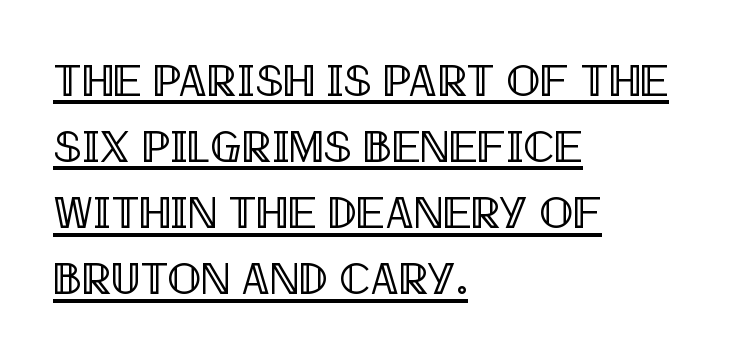
In terms of posture, this sample is upright. A classic flush-left, rag-right setting is used for this passage. Think of a printed novel: that variable character pitch is what you see here. Caption: lettering with a line underneath. Vertically, the passage feels balanced, rows spaced as you'd expect.
